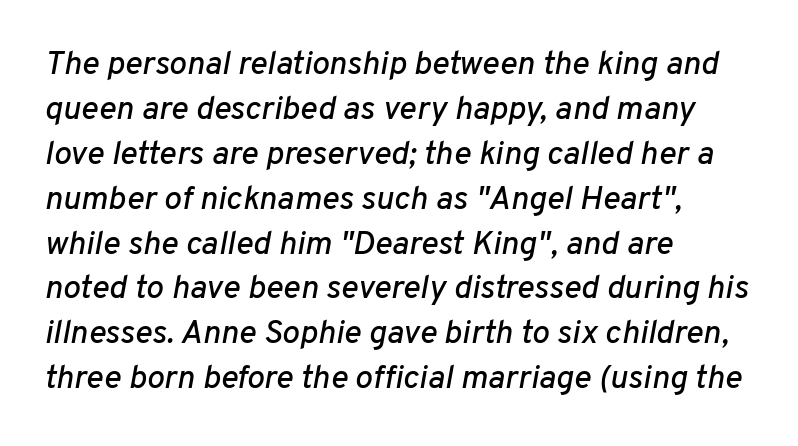
{"italic": "yes", "lean": "right", "slant_degrees": 10, "width": "normal", "stroke_contrast": "low", "x_height": "medium", "monospaced": "no", "underline": "no", "align": "left", "line_spacing": "normal", "line_spacing_ratio": 1.36, "letter_spacing": "normal", "letter_spacing_em": 0.0, "glyph_px": 33}
